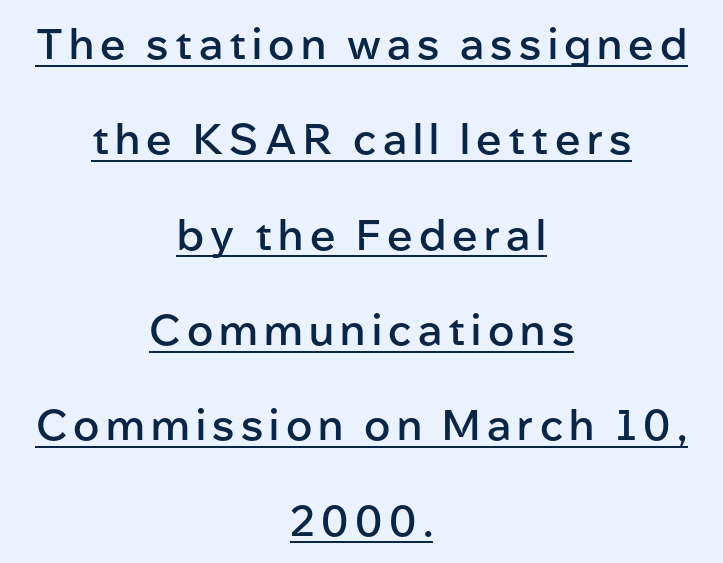
Q: Is the text bold? A: Semi-bold.
Q: Is the text italic (slanted)? A: No, it is upright.
Q: Is the typeface a serif or a sans-serif typeface? A: Sans-serif.
Q: Is the text underlined? A: Yes.
Q: How is the paragraph aligned? A: Centered.
Q: Is the spacing between lines tight, normal or loose? A: Loose.
Q: Width (condensed, normal, or wide)? A: Normal.
Q: Stroke contrast? A: Low.
Q: x-height? A: Medium.
Q: Monospaced? A: No.
